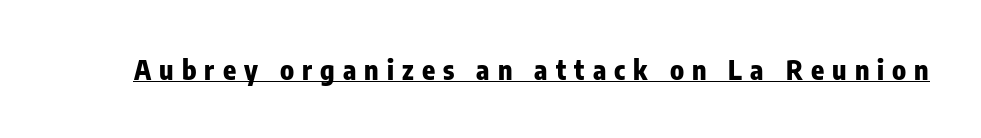
{"italic": "no", "bold": "yes", "underline": "yes", "letter_spacing": "wide", "letter_spacing_em": 0.3, "glyph_px": 27}
